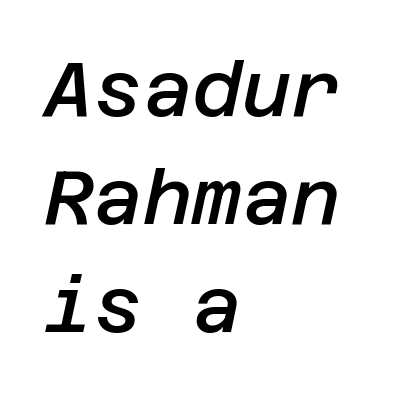
The image shows 76 px semibold type, italic (leaning right); set left-aligned, normal line spacing (1.42x), normal letter spacing, not underlined; low stroke contrast and a large x-height.
